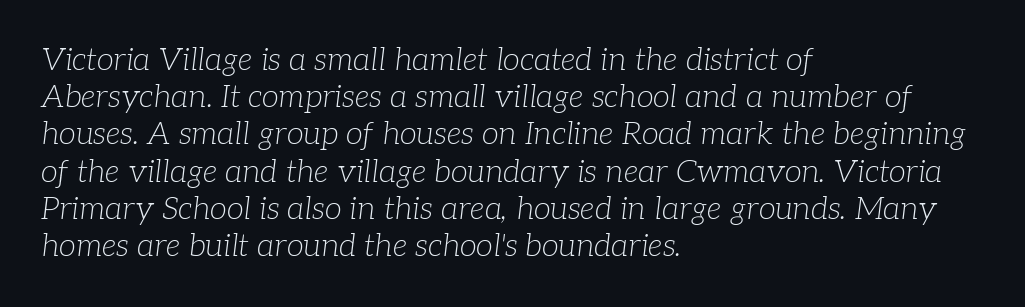
Which margin do the lines hug? The left one — the right edge is uneven. Looking at the ascenders, they clearly lean. The foot of each line stays bare and open. How are the letters spaced? Ordinarily, with no added tracking. Old-style or modern, the face here clearly has serifs.
